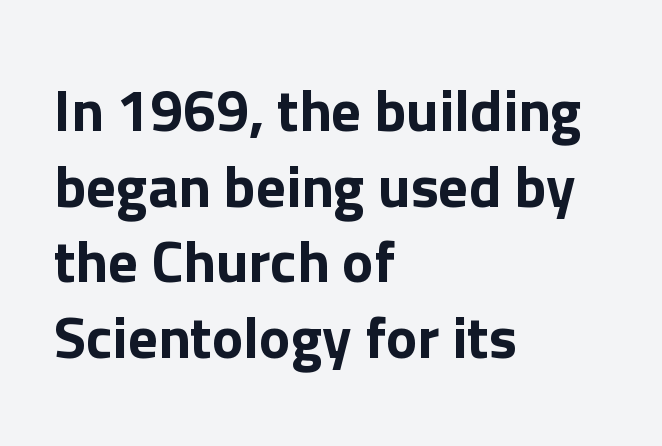
The image shows 59 px sans-serif type, upright; set left-aligned, normal line spacing (1.28x), normal letter spacing, not underlined; low stroke contrast and a medium x-height.
